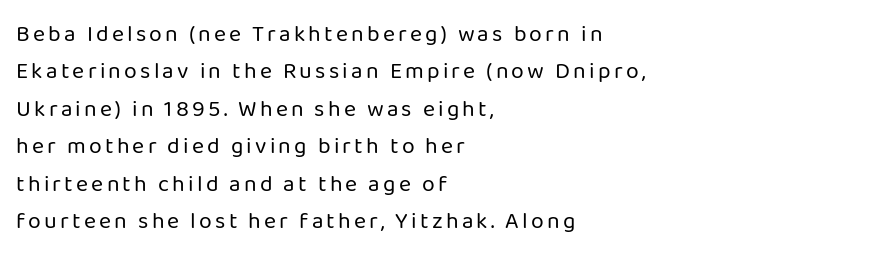
Q: Is the text bold? A: No.
Q: Is the text italic (slanted)? A: No, it is upright.
Q: Is the text underlined? A: No.
Q: How is the paragraph aligned? A: Left-aligned.
Q: Is the spacing between lines tight, normal or loose? A: Normal.
